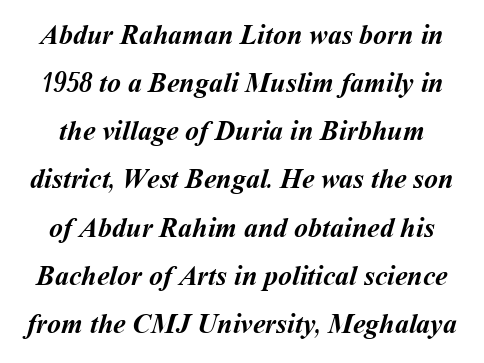
Q: Is the text bold? A: Yes.
Q: Is the text underlined? A: No.
Q: Is the spacing between letters normal or unusually wide? A: Normal.
Q: Width (condensed, normal, or wide)? A: Normal.
Q: Stroke contrast? A: Medium.
Q: x-height? A: Medium.
Q: Monospaced? A: No.
